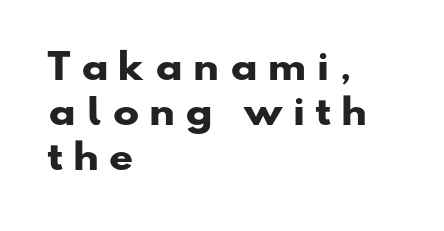
{"serif": "no", "bold": "yes", "weight": "heavy", "width": "wide", "stroke_contrast": "low", "x_height": "small", "monospaced": "no", "underline": "no", "align": "left", "line_spacing": "normal", "line_spacing_ratio": 1.28, "letter_spacing": "wide", "letter_spacing_em": 0.33, "glyph_px": 35}
